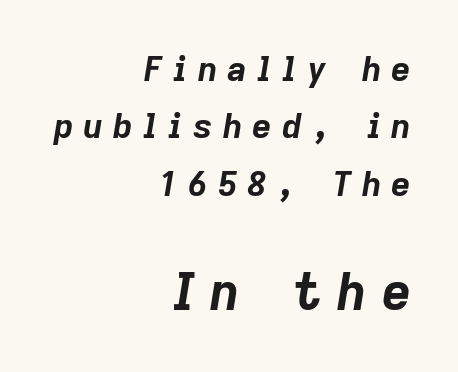
Q: Is the text bold? A: Yes.
Q: Is the text italic (slanted)? A: Yes, it leans right by about 9 degrees.
Q: Is the text underlined? A: No.
Q: How is the paragraph aligned? A: Right-aligned.
Q: Is the spacing between letters normal or unusually wide? A: Unusually wide.
Q: Is the spacing between lines tight, normal or loose? A: Normal.
Q: Which block of text is set in a larger size, the first (top) or the second (bottom)? A: The second (bottom) one.
Q: Width (condensed, normal, or wide)? A: Normal.
Q: Stroke contrast? A: Low.
Q: x-height? A: Medium.
Q: Monospaced? A: No.
